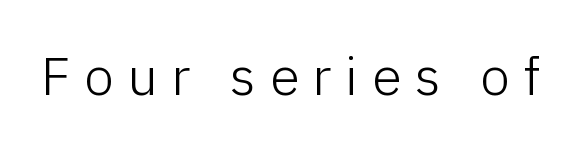
{"serif": "no", "italic": "no", "bold": "no", "weight": "light", "width": "normal", "stroke_contrast": "low", "x_height": "medium", "monospaced": "no", "underline": "no", "letter_spacing": "wide", "letter_spacing_em": 0.25, "glyph_px": 54}
